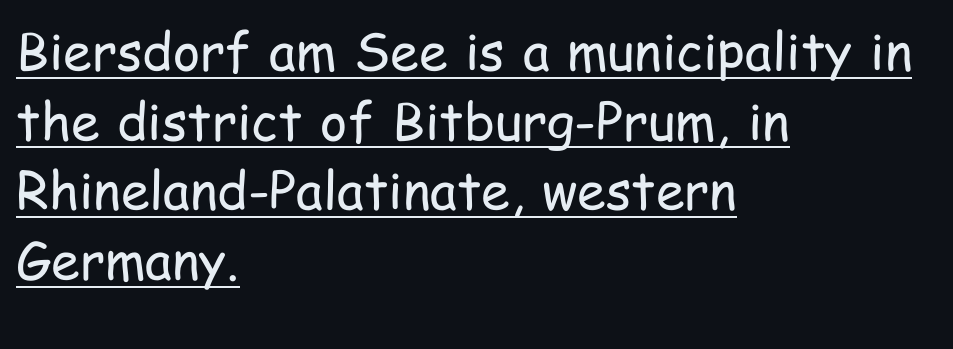
Every row of glyphs begins at an identical x-position on the left. The letters look calm and open, with moderate or lighter stems. Is there much room between lines? A standard amount, neither cramped nor airy. The letters advance in unequal steps, a hallmark of proportional type. The rendered words wear a rule along their underside.
